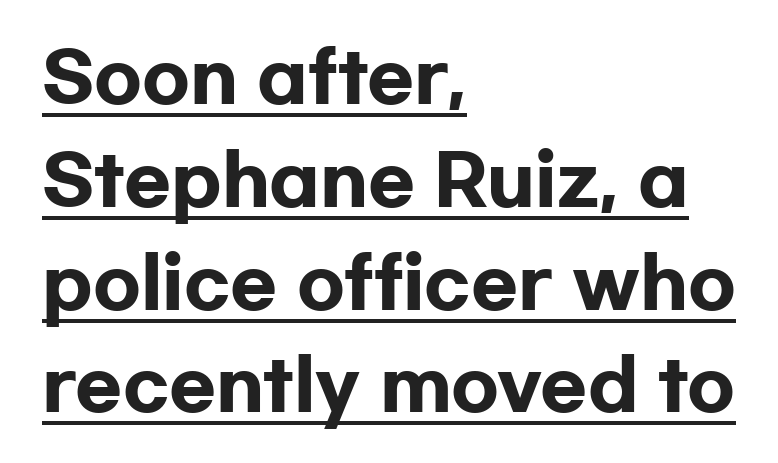
These lines stack with their left ends in a neat column. Descenders here cross a horizontal rule under the line. These lines carry a lot of weight — the face is fully bold. Nobody touched the tracking dial on this one. This is the regular roman posture of the typeface. The glyphs in this specimen are sans serif.
